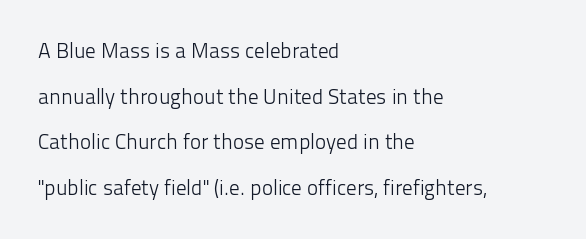
Q: Is the text bold? A: No.
Q: Is the text italic (slanted)? A: No, it is upright.
Q: Is the text underlined? A: No.
Q: How is the paragraph aligned? A: Left-aligned.
Q: Is the spacing between letters normal or unusually wide? A: Normal.
Q: Is the spacing between lines tight, normal or loose? A: Loose.
